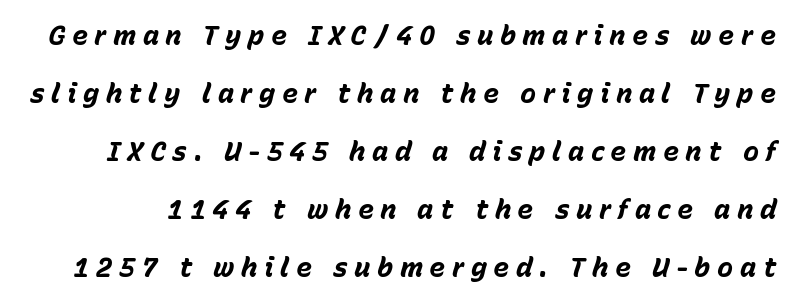
Each new line begins a long way beneath the previous one. The typesetting leans heavy: a genuine bold. These lines have a slow, spaced-out rhythm from letter to letter. Every character sits at an angle, as italics do. Honestly, there is no underline to notice here at all.
